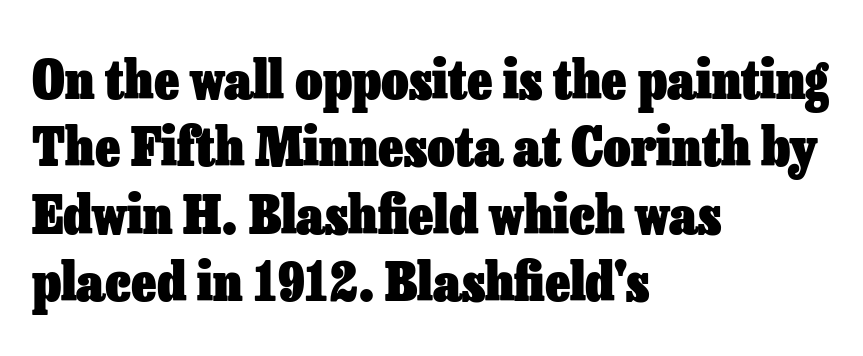
Q: Is the text bold? A: Yes.
Q: Is the text italic (slanted)? A: No, it is upright.
Q: Is the text underlined? A: No.
Q: How is the paragraph aligned? A: Left-aligned.
Q: Is the spacing between letters normal or unusually wide? A: Normal.
Q: Is the spacing between lines tight, normal or loose? A: Normal.
Q: Width (condensed, normal, or wide)? A: Normal.
Q: Stroke contrast? A: Low.
Q: x-height? A: Medium.
Q: Monospaced? A: No.
